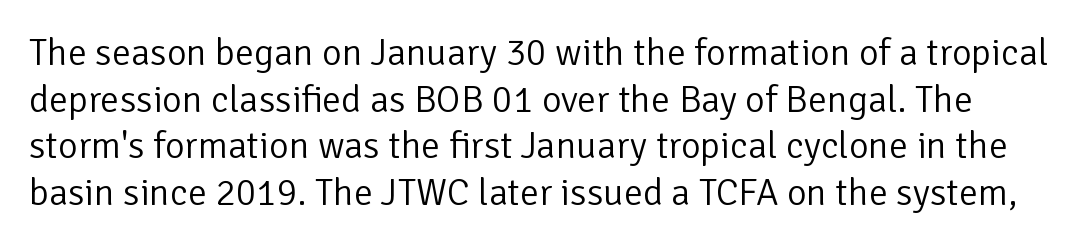
This rendering employs a face without finishing strokes, i.e., a sans-serif. Stems and bowls with no extra thickness — not bold. Is there any slant? The stems are plumb. Standard letterfit; no display-style spreading of the glyphs.
